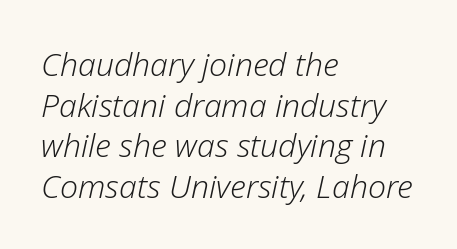
The image shows 32 px light type, italic (leaning right); set left-aligned, normal line spacing (1.27x), normal letter spacing, not underlined; low stroke contrast and a medium x-height.
